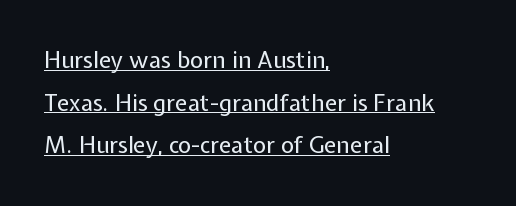
{"italic": "no", "bold": "no", "underline": "yes", "align": "left", "line_spacing_ratio": 1.85, "letter_spacing": "normal", "letter_spacing_em": 0.0, "glyph_px": 23}
